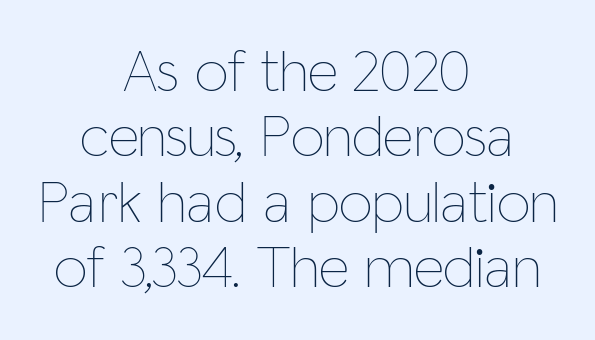
{"italic": "no", "bold": "no", "weight": "thin", "width": "condensed", "stroke_contrast": "low", "x_height": "medium", "monospaced": "no", "underline": "no", "align": "center", "line_spacing": "tight", "line_spacing_ratio": 1.09, "letter_spacing": "normal", "letter_spacing_em": 0.0, "glyph_px": 60}
